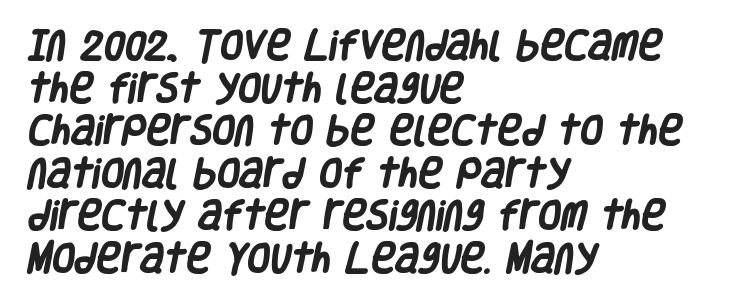
The image shows 33 px heavy, condensed sans-serif type; set left-aligned, normal line spacing (1.29x), normal letter spacing, not underlined; low stroke contrast and a large x-height.
